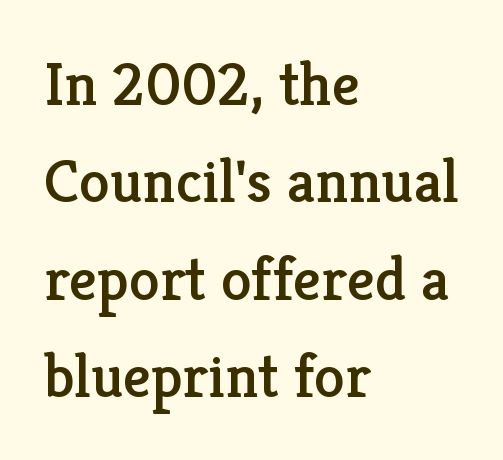
{"serif": "yes", "italic": "no", "width": "normal", "stroke_contrast": "low", "x_height": "medium", "monospaced": "no", "underline": "no", "align": "left", "line_spacing": "normal", "line_spacing_ratio": 1.57, "letter_spacing": "normal", "letter_spacing_em": 0.0, "glyph_px": 62}
